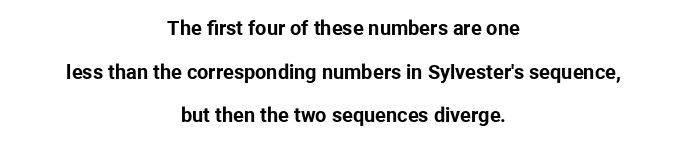
{"italic": "no", "bold": "yes", "underline": "no", "align": "center", "line_spacing": "loose", "line_spacing_ratio": 2.18, "letter_spacing": "normal", "letter_spacing_em": 0.0, "glyph_px": 20}
